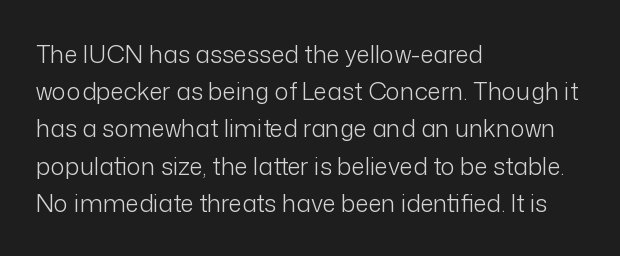
Q: Is the text bold? A: No.
Q: Is the text italic (slanted)? A: No, it is upright.
Q: Is the text underlined? A: No.
Q: How is the paragraph aligned? A: Left-aligned.
Q: Is the spacing between letters normal or unusually wide? A: Normal.
Q: Is the spacing between lines tight, normal or loose? A: Normal.
